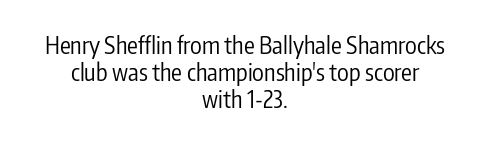
The weight tops out at a normal text grade. The paragraph has two soft edges and a firm central axis. Vertical spacing — tight. The lettering holds an erect, upright posture throughout. The face used here is rendered with its standard letterfit.
